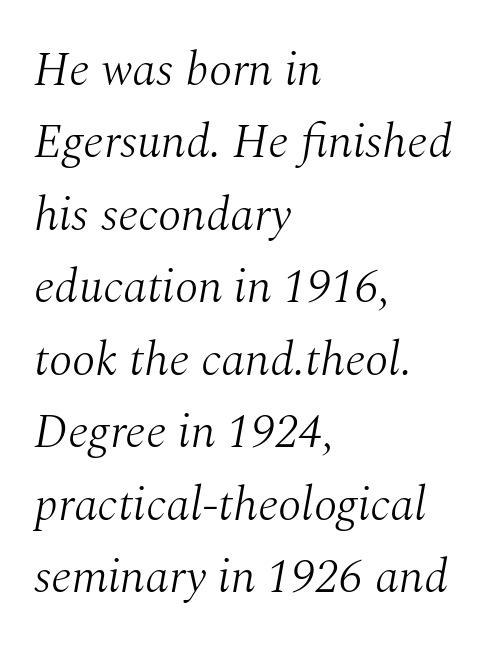
The rendering uses natural spacing where letterforms have individual widths. Does the lettering tilt? It does — this is italic. Words float on clear page, feet unadorned. Regular leading. The compositor pushed each line to the left boundary. Words appear dense and cohesive because spacing is normal.
